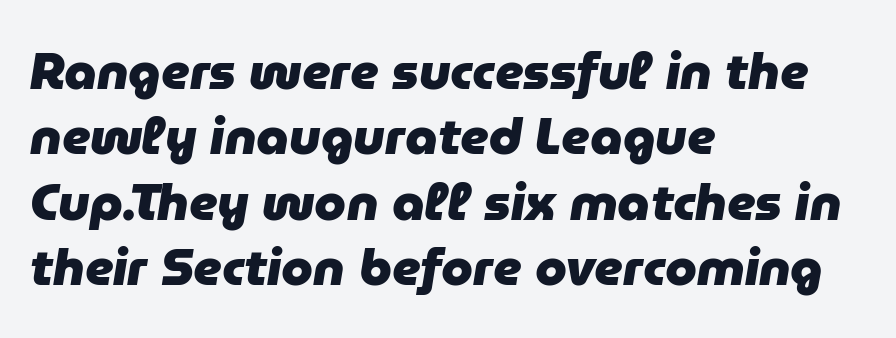
The image shows 51 px heavy type, italic (leaning right); set left-aligned, normal line spacing (1.28x), normal letter spacing, not underlined; low stroke contrast and a medium x-height.
